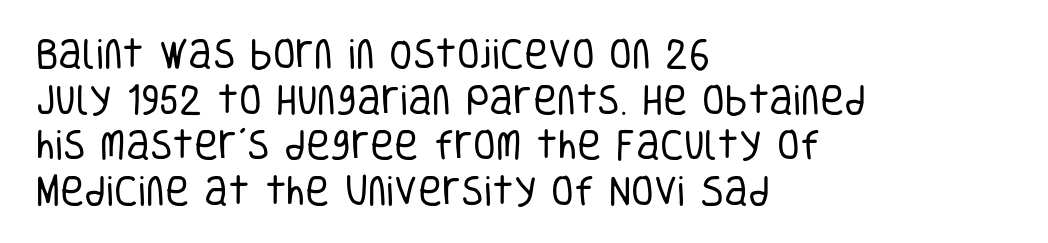
Caption: face not bold, strokes unweighted. The tracking reads as untouched default to a designer's eye. Lines of text with bare space underneath. Spacing verdict: proportional, widths tailored to each character.
